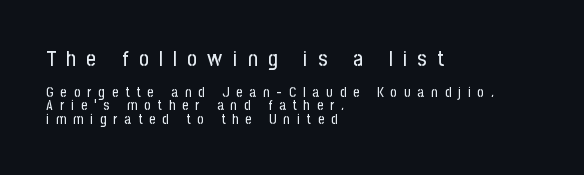
The image shows 21 px text type, upright; set left-aligned, tight line spacing (0.96x), unusually wide letter spacing (+0.5 em), not underlined; the first (top) block is 1.5x larger.
